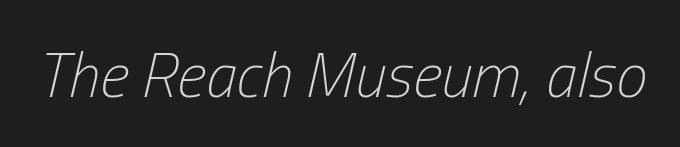
The image shows 63 px light, condensed type, italic (leaning right); set normal letter spacing, not underlined; low stroke contrast and a medium x-height.
